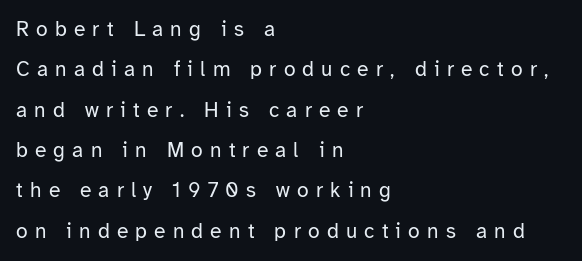
The image shows 21 px text type, upright; set left-aligned, loose line spacing (1.92x), unusually wide letter spacing (+0.34 em), not underlined.
